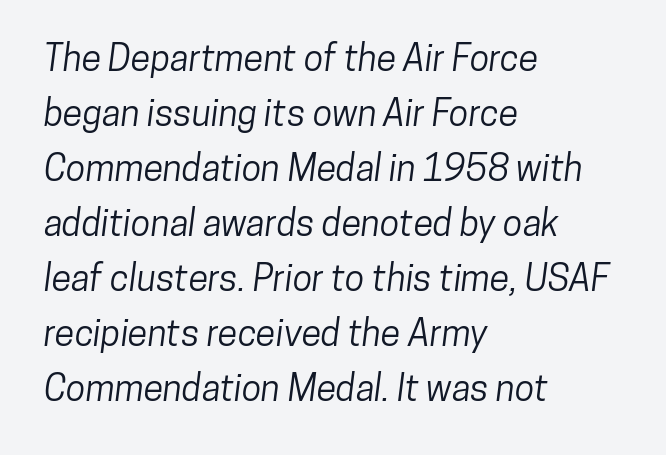
The image shows 36 px condensed sans-serif type; set left-aligned, normal line spacing (1.53x), normal letter spacing, not underlined; low stroke contrast and a medium x-height.
